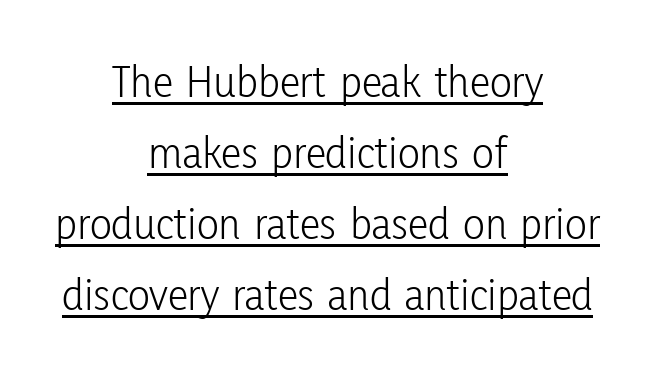
Each letter keeps its own natural width here, so spacing adapts to shape. The tracking reads as untouched default to a designer's eye. Short and long lines alike share a common midpoint. The letters look calm and open, with moderate or lighter stems.
